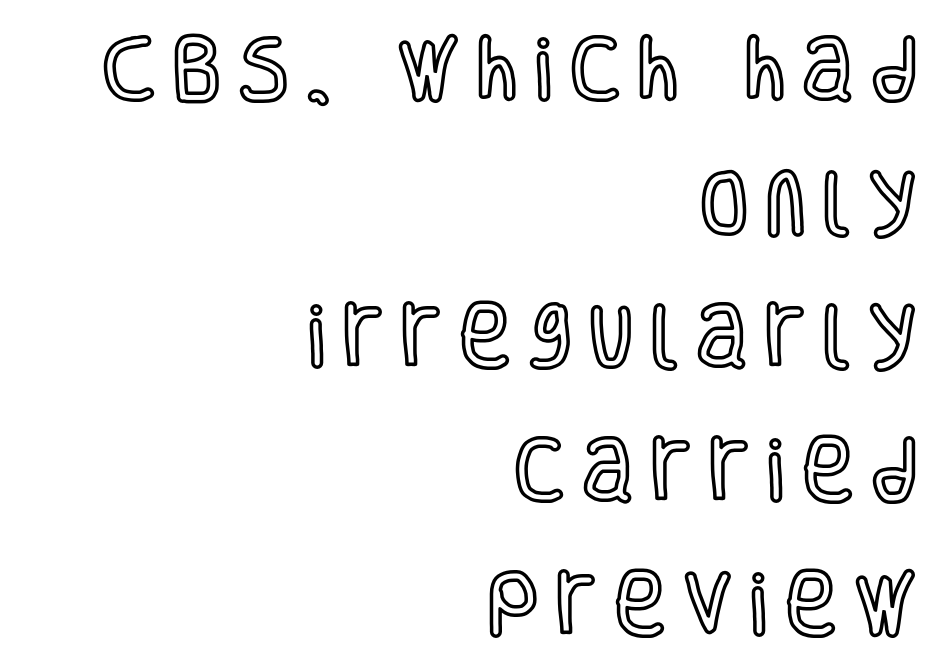
Q: Is the text italic (slanted)? A: No, it is upright.
Q: Is the text underlined? A: No.
Q: How is the paragraph aligned? A: Right-aligned.
Q: Is the spacing between letters normal or unusually wide? A: Unusually wide.
Q: Is the spacing between lines tight, normal or loose? A: Loose.
Q: Width (condensed, normal, or wide)? A: Condensed.
Q: x-height? A: Large.
Q: Monospaced? A: No.
